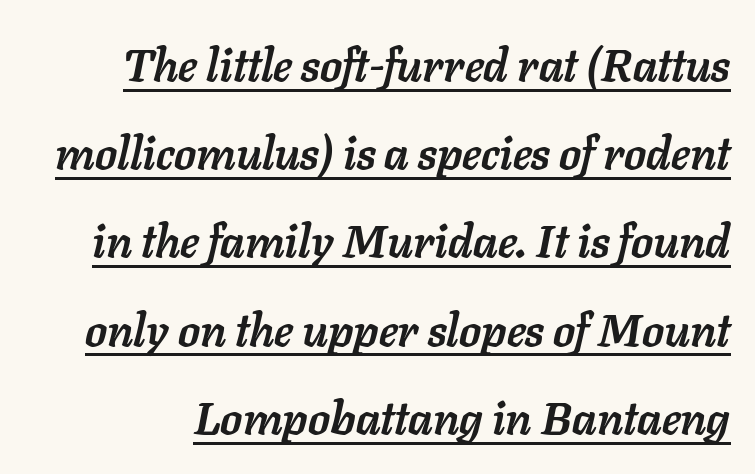
{"italic": "yes", "lean": "right", "slant_degrees": 11, "bold": "yes", "weight": "semibold", "width": "normal", "stroke_contrast": "low", "x_height": "medium", "monospaced": "no", "underline": "yes", "line_spacing": "loose", "line_spacing_ratio": 1.96, "letter_spacing": "normal", "letter_spacing_em": 0.0, "glyph_px": 45}
